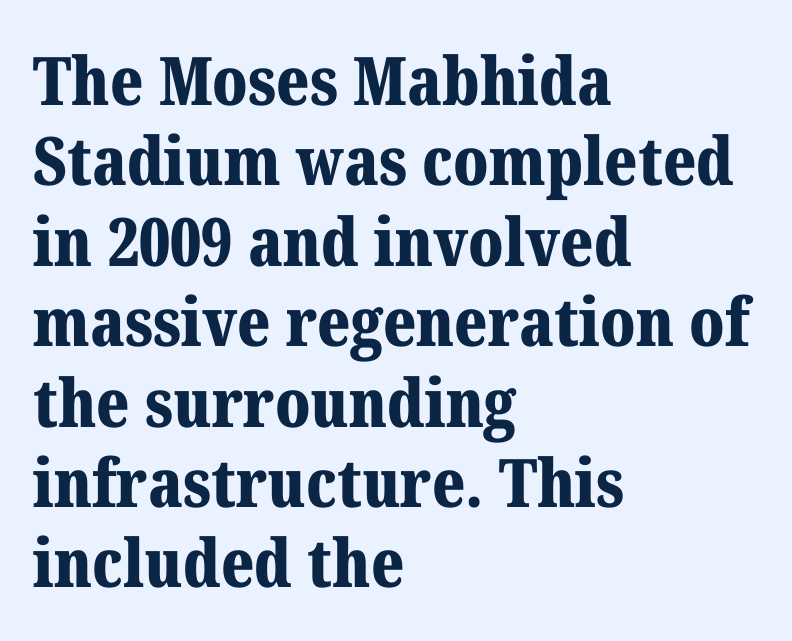
The image shows 67 px bold serif type, upright; set left-aligned, line spacing 1.2x, normal letter spacing, not underlined; medium stroke contrast and a medium x-height.
